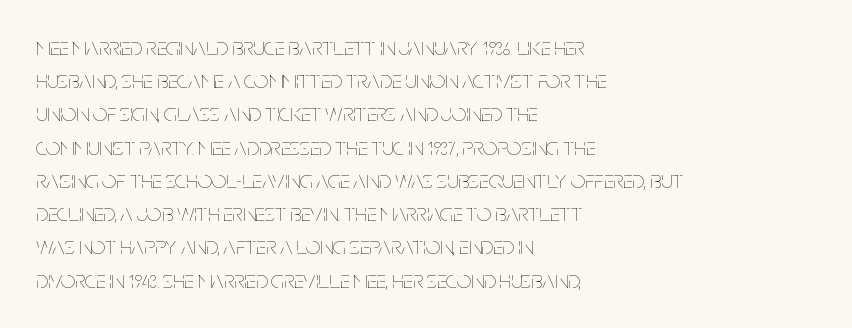
Q: Is the text bold? A: No.
Q: Is the text italic (slanted)? A: No, it is upright.
Q: Is the text underlined? A: No.
Q: How is the paragraph aligned? A: Left-aligned.
Q: Is the spacing between letters normal or unusually wide? A: Normal.
Q: Is the spacing between lines tight, normal or loose? A: Normal.
